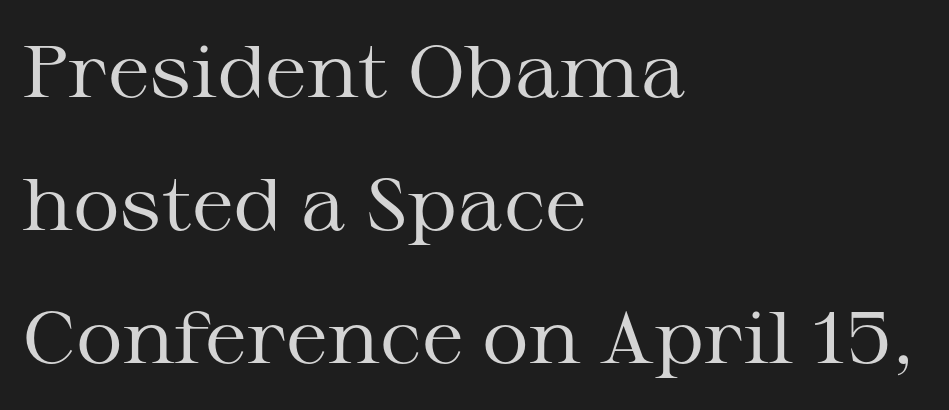
The letters advance in unequal steps, a hallmark of proportional type. Words float on clear page, feet unadorned. Are there feet on the stems? There are — it's a serif. The letters look calm and open, with moderate or lighter stems.
